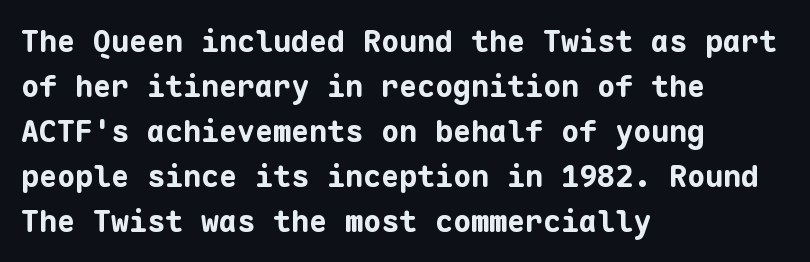
What's the leading like? Ordinary, nothing unusual. Fixed-width glyphs throughout — classic coding-font behaviour. The lines in this sample share a left origin and differ only in where they stop. The letters sit at their default tracking, neither squeezed nor spread.
